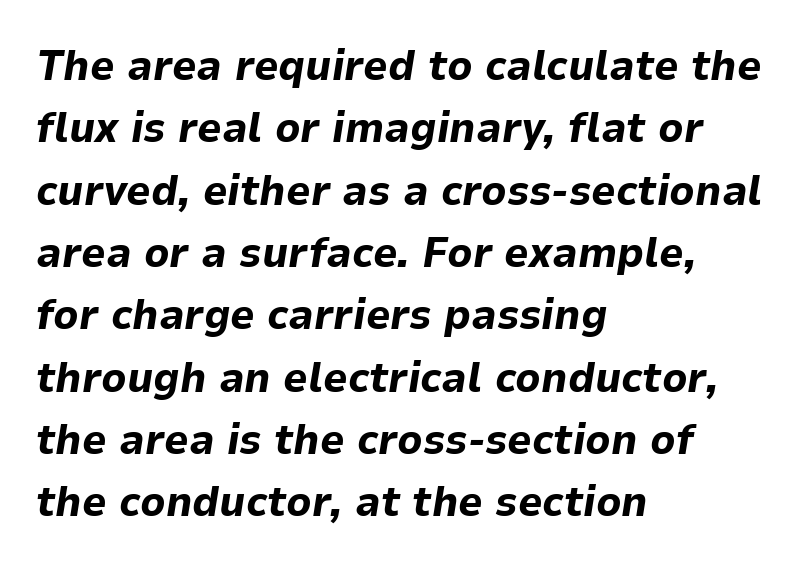
The image shows 43 px bold type, italic (leaning right); set left-aligned, normal line spacing (1.45x), normal letter spacing, not underlined; low stroke contrast and a medium x-height.
